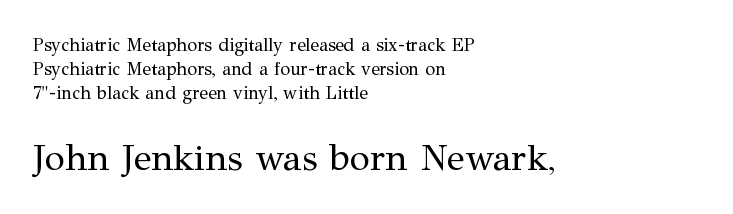
This sample uses plain, unmodified letter spacing. The zone under the glyphs is completely vacant. Evenly set lines give the paragraph a standard silhouette. Caption: multi-line text, flush left, ragged right. A serif font was chosen for this passage.
